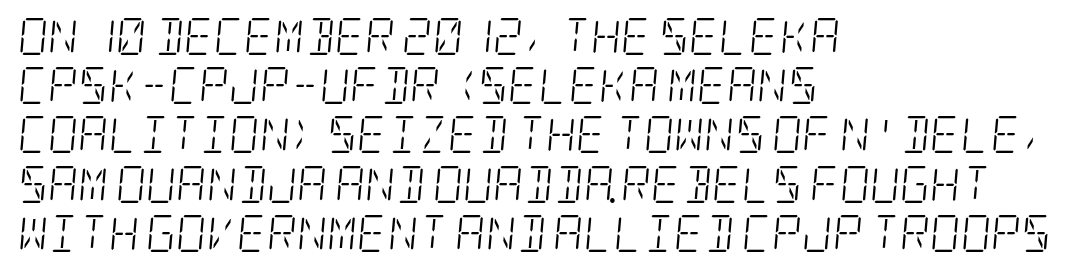
Letterform terminals end in serifs throughout the passage. Is there much room between lines? A standard amount, neither cramped nor airy. The space directly below the letters is spotless. The lines in this sample share a left origin and differ only in where they stop. What stands out about the letter spacing? Nothing — it is the standard amount. Characters are canted at an angle relative to the baseline's perpendicular.
